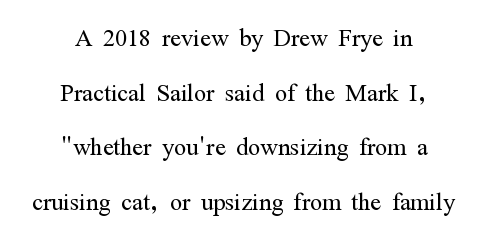
The image shows 32 px light, condensed serif type, upright; set centered, line spacing 1.71x, normal letter spacing, not underlined; medium stroke contrast and a medium x-height.
